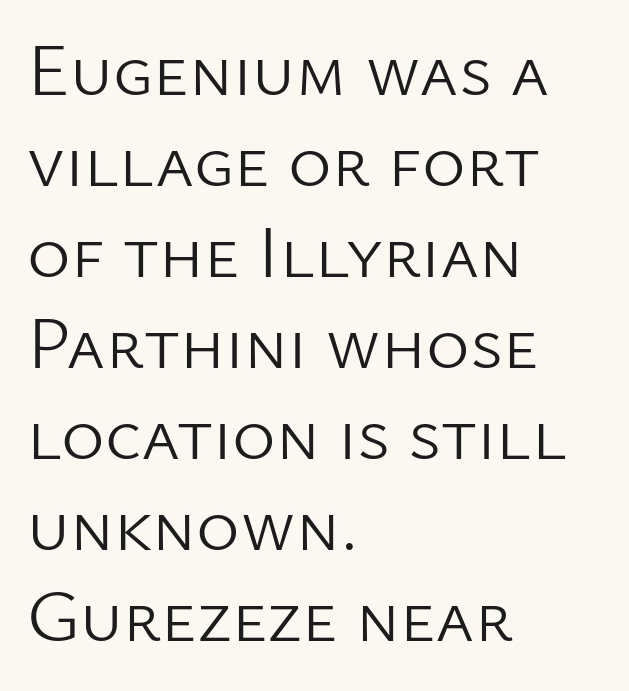
The image shows 74 px light sans-serif type, upright; set left-aligned, line spacing 1.23x, normal letter spacing, not underlined; low stroke contrast and a medium x-height.
